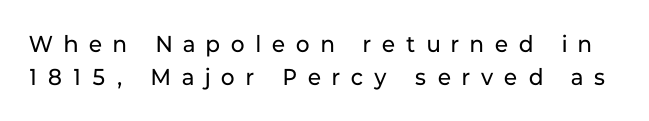
Q: Is the text bold? A: No.
Q: Is the text italic (slanted)? A: No, it is upright.
Q: Is the text underlined? A: No.
Q: Is the spacing between letters normal or unusually wide? A: Unusually wide.
Q: Is the spacing between lines tight, normal or loose? A: Normal.
